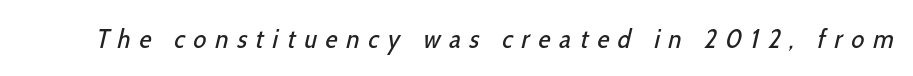
{"bold": "no", "underline": "no", "letter_spacing": "wide", "letter_spacing_em": 0.33, "glyph_px": 27}
